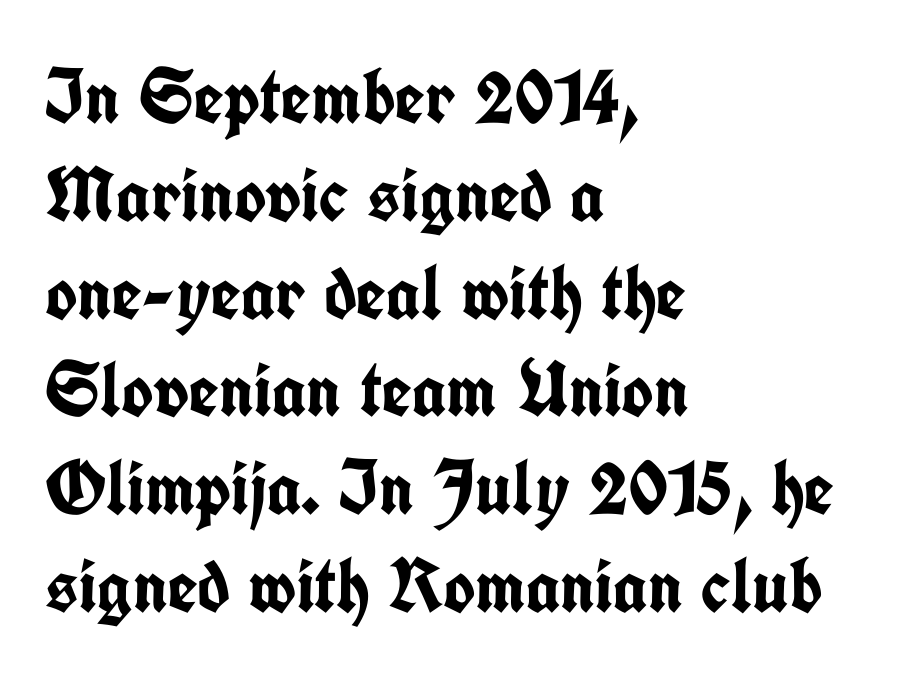
The image shows 77 px semibold, condensed sans-serif type, upright; set left-aligned, normal line spacing (1.27x), normal letter spacing, not underlined; low stroke contrast and a medium x-height.
